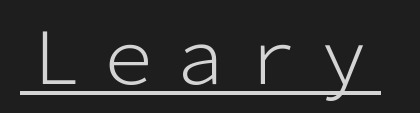
Notice how the stems are strictly vertical — no italics here. Each letter keeps its own natural width here, so spacing adapts to shape. Weight class: somewhere from thin through regular. Typographically, this falls in the sans-serif category. Does extra space separate the letters? No, they use regular spacing. A baseline rule has been typeset under these characters.
